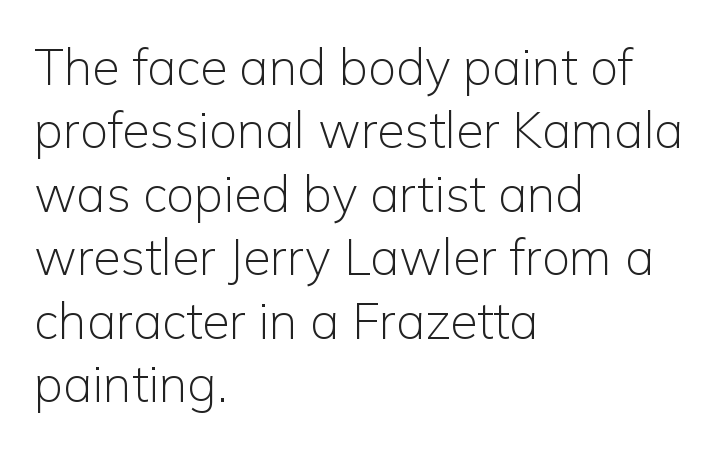
{"serif": "no", "italic": "no", "bold": "no", "weight": "light", "width": "normal", "stroke_contrast": "low", "x_height": "medium", "monospaced": "no", "underline": "no", "align": "left", "line_spacing": "normal", "line_spacing_ratio": 1.27, "letter_spacing": "normal", "letter_spacing_em": 0.0, "glyph_px": 50}
